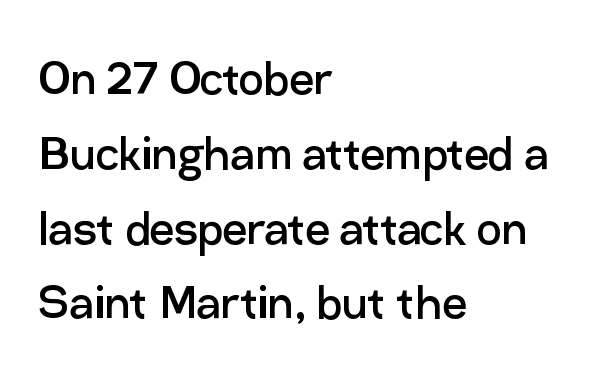
{"serif": "no", "italic": "no", "bold": "no", "weight": "regular", "width": "normal", "stroke_contrast": "low", "x_height": "medium", "monospaced": "no", "underline": "no", "align": "left", "line_spacing": "normal", "line_spacing_ratio": 1.36, "letter_spacing": "normal", "letter_spacing_em": 0.0, "glyph_px": 55}
